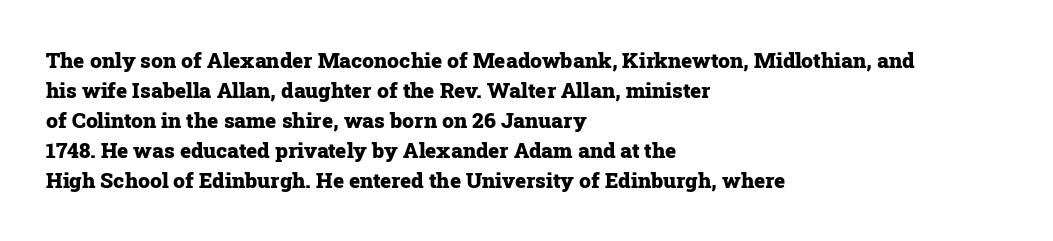
Q: Is the text bold? A: Yes.
Q: Is the text italic (slanted)? A: No, it is upright.
Q: Is the text underlined? A: No.
Q: How is the paragraph aligned? A: Left-aligned.
Q: Is the spacing between letters normal or unusually wide? A: Normal.
Q: Is the spacing between lines tight, normal or loose? A: Normal.
